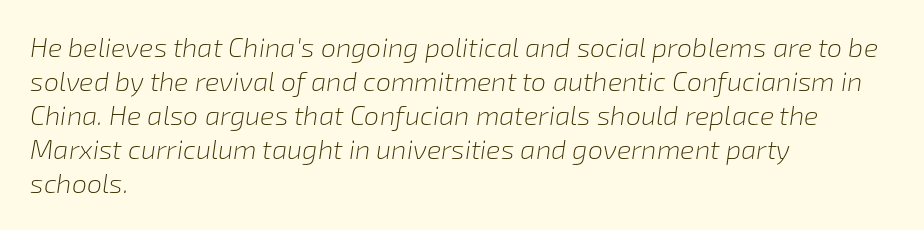
Weight: in the light-to-regular range. If you measured baseline to baseline, you'd find a middling distance. The lines are quadded left. Every character sits at an angle, as italics do. These lines keep a tight, regular rhythm from letter to letter. Lines of text with bare space underneath.
